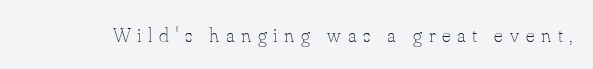
{"italic": "no", "bold": "no", "underline": "no", "letter_spacing": "wide", "letter_spacing_em": 0.32, "glyph_px": 21}
